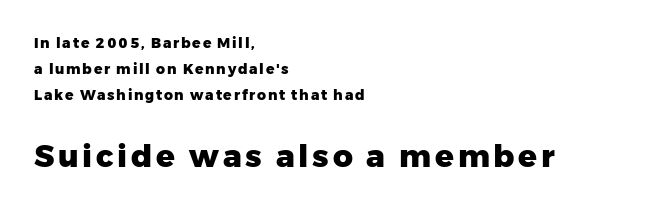
The image shows 31 px heavy sans-serif type, upright; set left-aligned, line spacing 1.85x, not underlined; the second (bottom) block is 2.21x larger; low stroke contrast and a medium x-height.
